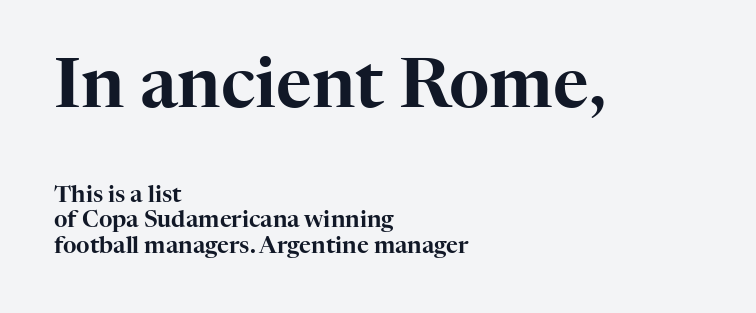
{"serif": "yes", "italic": "no", "width": "normal", "stroke_contrast": "high", "x_height": "medium", "monospaced": "no", "underline": "no", "align": "left", "line_spacing": "tight", "line_spacing_ratio": 1.09, "letter_spacing": "normal", "letter_spacing_em": 0.0, "larger_block": "first", "size_ratio": 3.0, "glyph_px": 69}
